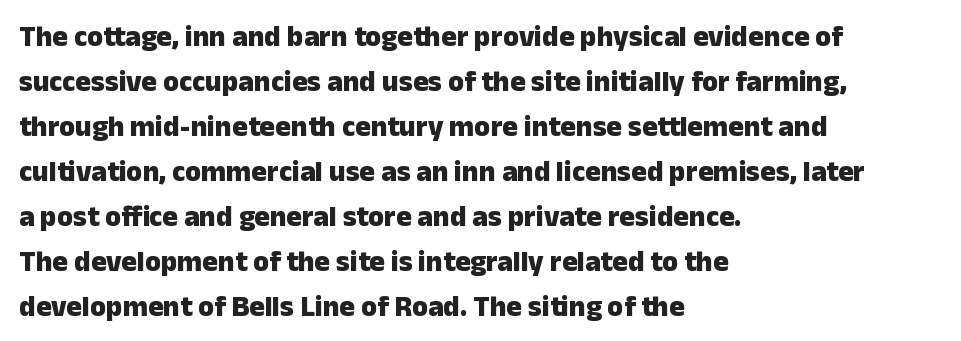
Q: Is the text bold? A: Yes.
Q: Is the text italic (slanted)? A: No, it is upright.
Q: Is the typeface a serif or a sans-serif typeface? A: Sans-serif.
Q: Is the text underlined? A: No.
Q: How is the paragraph aligned? A: Left-aligned.
Q: Is the spacing between letters normal or unusually wide? A: Normal.
Q: Is the spacing between lines tight, normal or loose? A: Normal.
Q: Width (condensed, normal, or wide)? A: Normal.
Q: Stroke contrast? A: Low.
Q: x-height? A: Medium.
Q: Monospaced? A: No.
